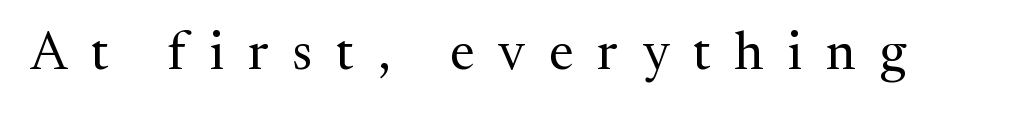
Character widths vary here, with narrow letters taking less room than wide ones. Does the type have serifs? Yes, each stem ends in a small foot. The tracking jumps out immediately: characters are airy and widely separated. Counters stay open thanks to moderate or lighter strokes.
